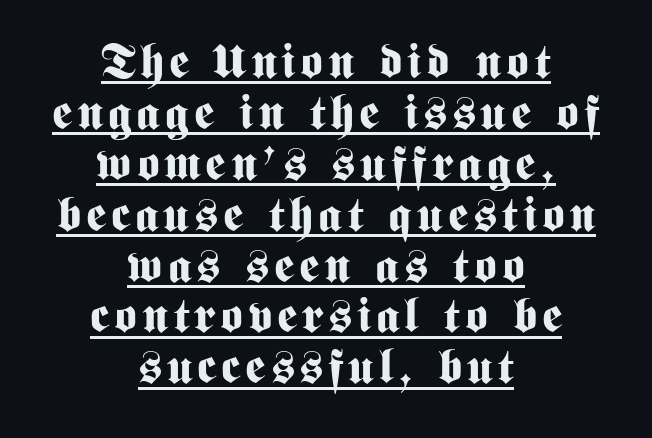
{"serif": "no", "italic": "no", "bold": "yes", "weight": "bold", "width": "condensed", "stroke_contrast": "medium", "x_height": "medium", "monospaced": "no", "underline": "yes", "align": "center", "line_spacing": "tight", "line_spacing_ratio": 1.06, "glyph_px": 48}
